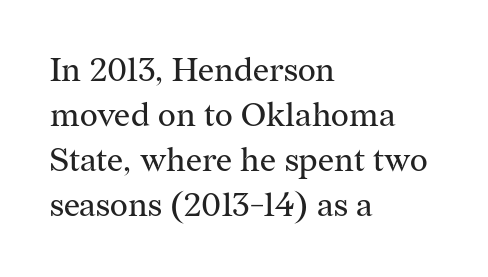
Q: Is the text bold? A: No.
Q: Is the text italic (slanted)? A: No, it is upright.
Q: Is the typeface a serif or a sans-serif typeface? A: Serif.
Q: Is the text underlined? A: No.
Q: How is the paragraph aligned? A: Left-aligned.
Q: Is the spacing between letters normal or unusually wide? A: Normal.
Q: Is the spacing between lines tight, normal or loose? A: Normal.
Q: Width (condensed, normal, or wide)? A: Normal.
Q: Stroke contrast? A: Medium.
Q: x-height? A: Medium.
Q: Monospaced? A: No.
